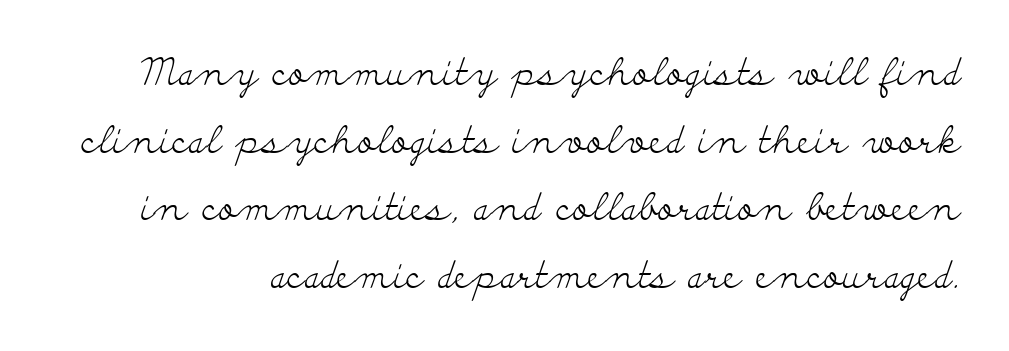
Q: Is the text bold? A: No.
Q: Is the text italic (slanted)? A: Yes.
Q: Is the typeface a serif or a sans-serif typeface? A: Serif.
Q: Is the text underlined? A: No.
Q: Is the spacing between letters normal or unusually wide? A: Normal.
Q: Width (condensed, normal, or wide)? A: Wide.
Q: Stroke contrast? A: Low.
Q: x-height? A: Small.
Q: Monospaced? A: No.
